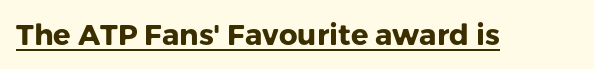
Q: Is the text bold? A: Yes.
Q: Is the text italic (slanted)? A: No, it is upright.
Q: Is the typeface a serif or a sans-serif typeface? A: Sans-serif.
Q: Is the text underlined? A: Yes.
Q: Is the spacing between letters normal or unusually wide? A: Normal.
Q: Width (condensed, normal, or wide)? A: Normal.
Q: Stroke contrast? A: Low.
Q: x-height? A: Medium.
Q: Monospaced? A: No.
